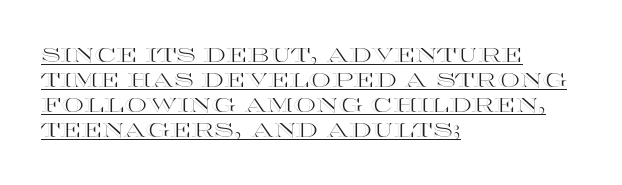
Q: Is the text italic (slanted)? A: No, it is upright.
Q: Is the text underlined? A: Yes.
Q: How is the paragraph aligned? A: Left-aligned.
Q: Is the spacing between letters normal or unusually wide? A: Normal.
Q: Is the spacing between lines tight, normal or loose? A: Normal.
